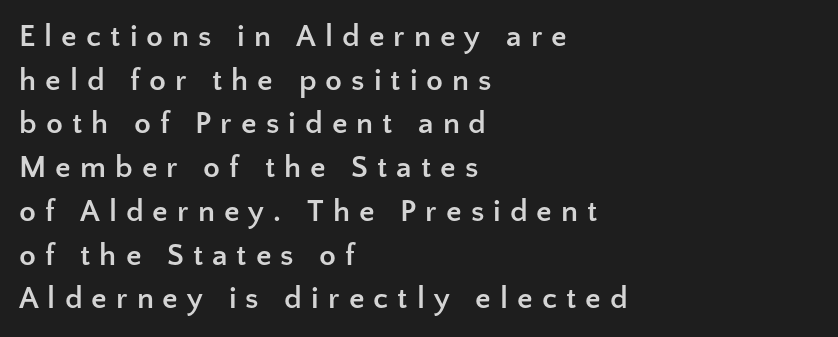
{"serif": "no", "italic": "no", "bold": "yes", "weight": "semibold", "width": "normal", "stroke_contrast": "low", "x_height": "medium", "monospaced": "no", "underline": "no", "align": "left", "line_spacing": "normal", "line_spacing_ratio": 1.41, "letter_spacing": "wide", "letter_spacing_em": 0.29, "glyph_px": 31}
